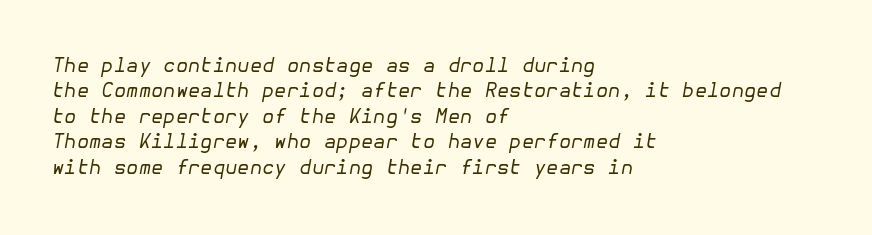
The image shows 20 px text type, italic (leaning right); set left-aligned, normal line spacing (1.27x), normal letter spacing, not underlined.
